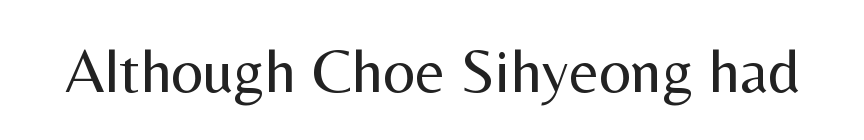
The image shows 63 px regular-weight sans-serif type, upright; set normal letter spacing, not underlined; medium stroke contrast and a medium x-height.
